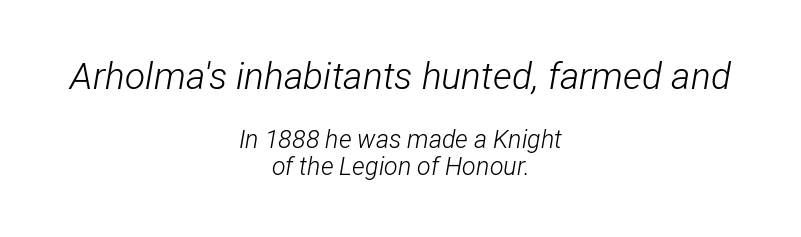
{"italic": "yes", "lean": "right", "slant_degrees": 12, "bold": "no", "weight": "light", "width": "condensed", "stroke_contrast": "low", "x_height": "medium", "monospaced": "no", "underline": "no", "align": "center", "line_spacing": "tight", "line_spacing_ratio": 1.09, "letter_spacing": "normal", "letter_spacing_em": 0.0, "larger_block": "first", "size_ratio": 1.48, "glyph_px": 37}
